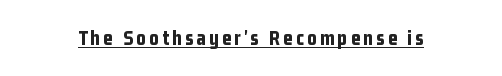
{"italic": "no", "bold": "yes", "underline": "yes", "glyph_px": 21}
